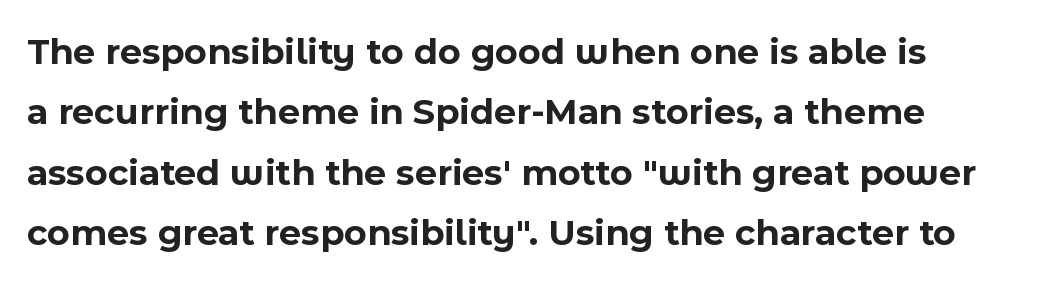
Unlike a traditional serif, this face leaves its strokes unadorned. The vertical gap from one line to the next is medium. This sample has the flowing, uneven cadence of proportional lettering. Clear beneath every line of the passage. How are the letters spaced? Ordinarily, with no added tracking. Tall strokes in this sample are plumb rather than angled.
